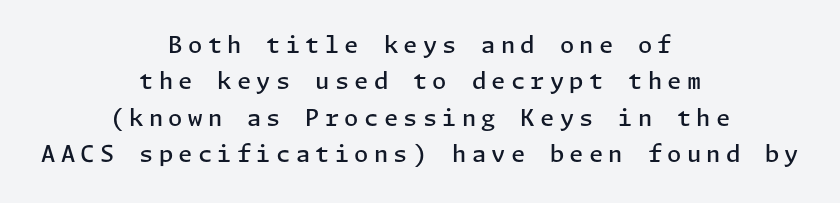
The image shows 23 px text type, upright; set centered, normal line spacing (1.58x), unusually wide letter spacing (+0.23 em), not underlined.
